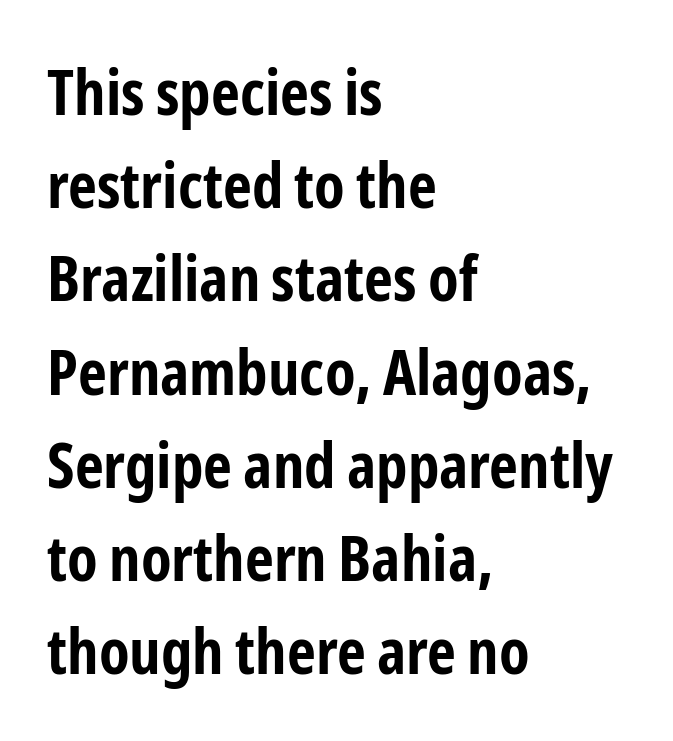
The image shows 63 px bold, condensed sans-serif type, upright; set left-aligned, normal line spacing (1.48x), normal letter spacing, not underlined; low stroke contrast and a medium x-height.
